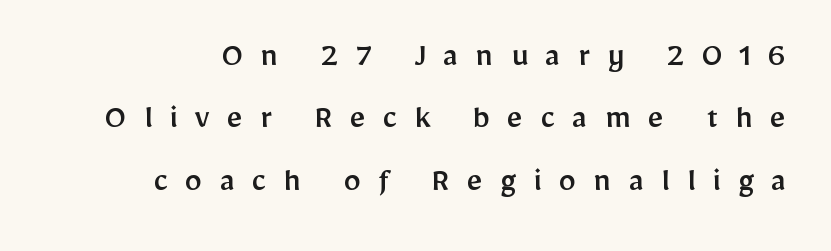
The image shows 35 px sans-serif type, upright; set line spacing 1.78x, unusually wide letter spacing (+0.49 em), not underlined; low stroke contrast and a medium x-height.
